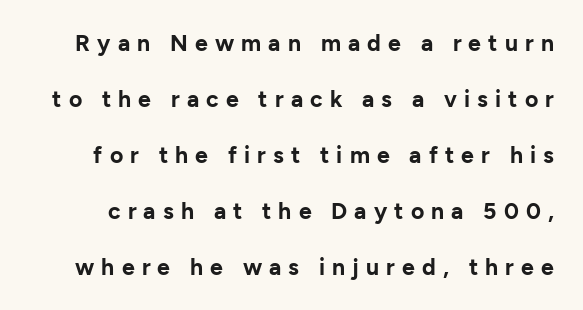
Q: Is the text bold? A: Yes.
Q: Is the text italic (slanted)? A: No, it is upright.
Q: Is the text underlined? A: No.
Q: Is the spacing between letters normal or unusually wide? A: Unusually wide.
Q: Is the spacing between lines tight, normal or loose? A: Loose.
